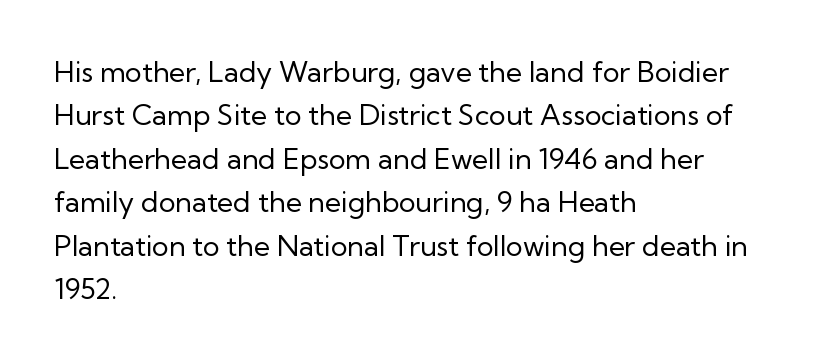
Q: Is the text bold? A: No.
Q: Is the text italic (slanted)? A: No, it is upright.
Q: Is the typeface a serif or a sans-serif typeface? A: Sans-serif.
Q: Is the text underlined? A: No.
Q: How is the paragraph aligned? A: Left-aligned.
Q: Is the spacing between letters normal or unusually wide? A: Normal.
Q: Is the spacing between lines tight, normal or loose? A: Normal.
Q: Width (condensed, normal, or wide)? A: Normal.
Q: Stroke contrast? A: Low.
Q: x-height? A: Medium.
Q: Monospaced? A: No.
